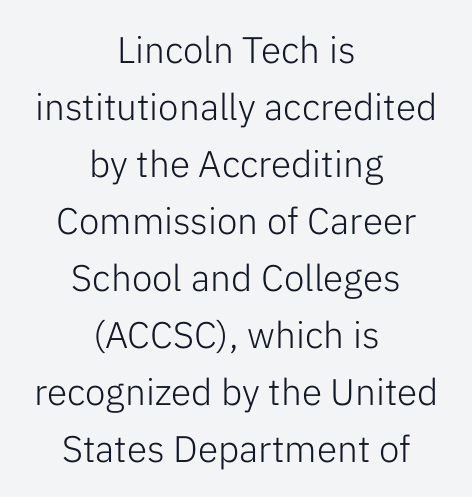
Q: Is the text bold? A: No.
Q: Is the text italic (slanted)? A: No, it is upright.
Q: Is the typeface a serif or a sans-serif typeface? A: Sans-serif.
Q: Is the text underlined? A: No.
Q: How is the paragraph aligned? A: Centered.
Q: Is the spacing between letters normal or unusually wide? A: Normal.
Q: Is the spacing between lines tight, normal or loose? A: Normal.
Q: Width (condensed, normal, or wide)? A: Normal.
Q: Stroke contrast? A: Low.
Q: x-height? A: Medium.
Q: Monospaced? A: No.
